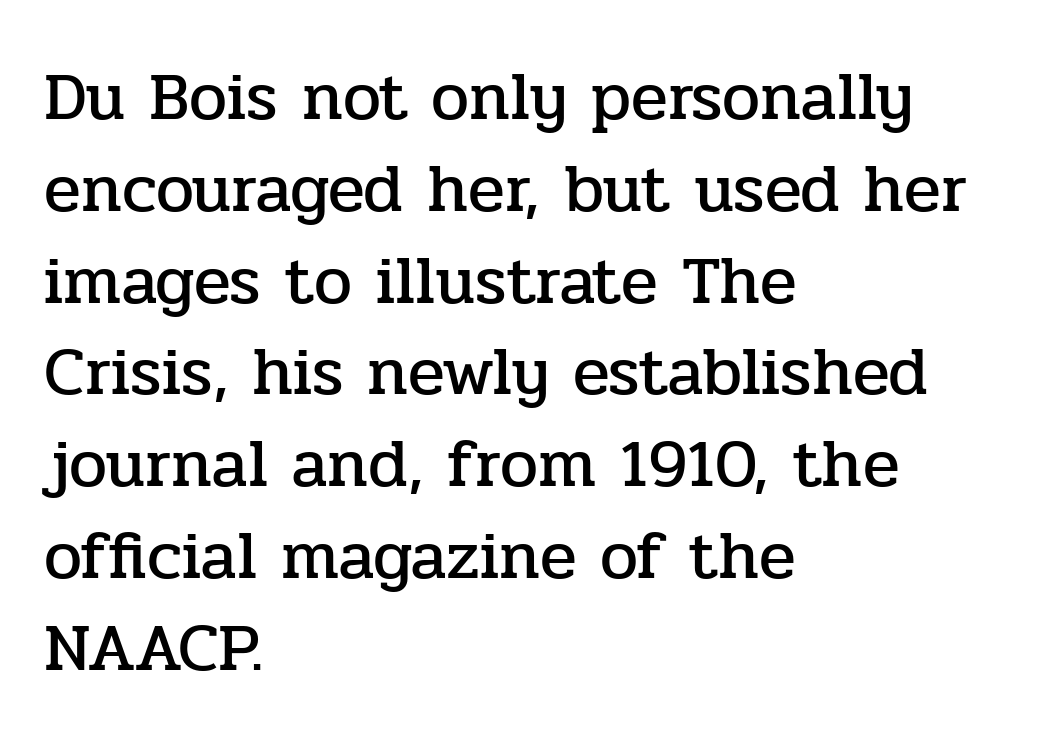
The image shows 68 px serif type, upright; set left-aligned, normal line spacing (1.35x), normal letter spacing, not underlined; low stroke contrast and a medium x-height.
